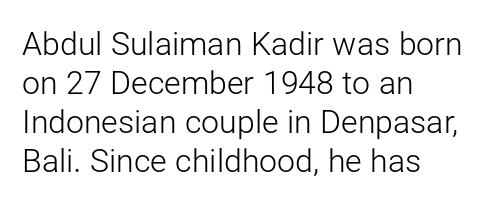
Q: Is the text bold? A: No.
Q: Is the text italic (slanted)? A: No, it is upright.
Q: Is the typeface a serif or a sans-serif typeface? A: Sans-serif.
Q: Is the text underlined? A: No.
Q: How is the paragraph aligned? A: Left-aligned.
Q: Is the spacing between letters normal or unusually wide? A: Normal.
Q: Width (condensed, normal, or wide)? A: Normal.
Q: Stroke contrast? A: Low.
Q: x-height? A: Medium.
Q: Monospaced? A: No.
